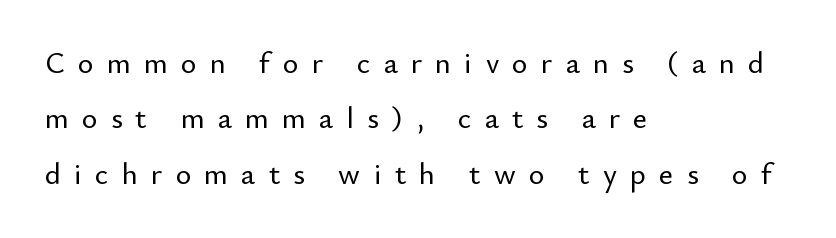
Descender tails drop into unmarked territory. Grotesque or geometric, the face here clearly has no serifs. The passage shown is typed in a proportional face where columns would drift. Line starts are locked; line ends wander.
